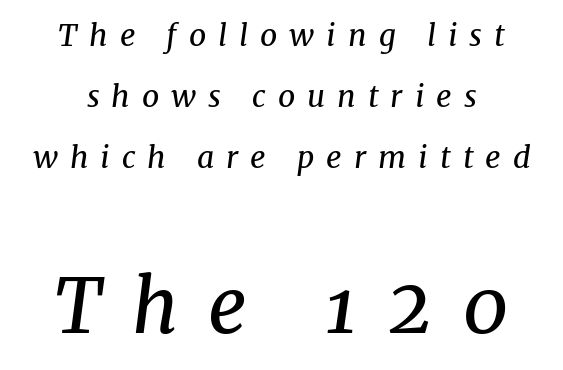
Q: Is the text bold? A: No.
Q: Is the text italic (slanted)? A: Yes, it leans right by about 8 degrees.
Q: Is the typeface a serif or a sans-serif typeface? A: Serif.
Q: Is the text underlined? A: No.
Q: How is the paragraph aligned? A: Centered.
Q: Is the spacing between letters normal or unusually wide? A: Unusually wide.
Q: Is the spacing between lines tight, normal or loose? A: Loose.
Q: Which block of text is set in a larger size, the first (top) or the second (bottom)? A: The second (bottom) one.
Q: Width (condensed, normal, or wide)? A: Normal.
Q: Stroke contrast? A: Medium.
Q: x-height? A: Medium.
Q: Monospaced? A: No.
